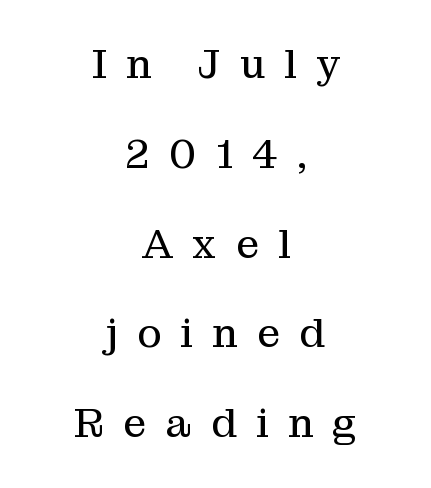
{"serif": "yes", "italic": "no", "bold": "no", "weight": "regular", "width": "normal", "stroke_contrast": "medium", "x_height": "medium", "monospaced": "no", "underline": "no", "align": "center", "line_spacing": "loose", "line_spacing_ratio": 2.19, "letter_spacing": "wide", "letter_spacing_em": 0.47, "glyph_px": 41}
